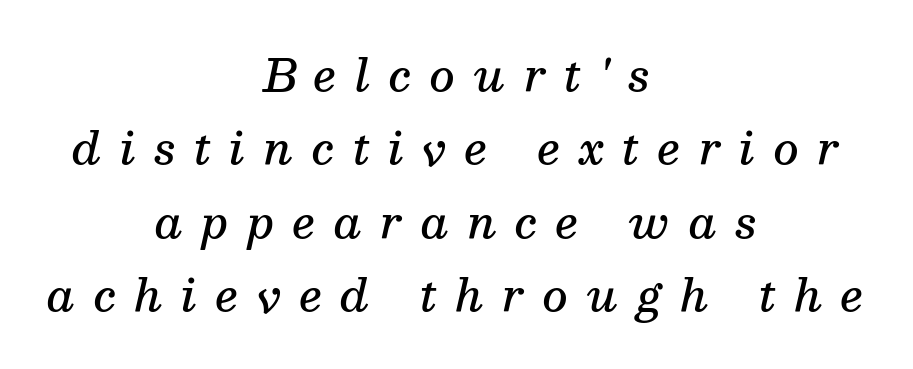
Summary of weight: moderately heavy, a semibold. Designer's note — italics engaged. Rule under the text: the space is simply empty. Is this a fixed-width face? No — the glyphs have proportional, varying widths. Layout note: lines centered.
